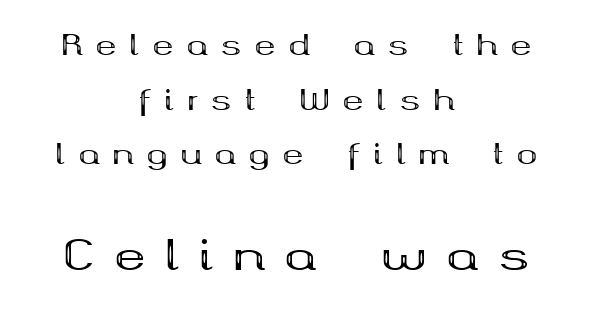
Q: Is the text bold? A: Yes.
Q: Is the text italic (slanted)? A: No, it is upright.
Q: Is the typeface a serif or a sans-serif typeface? A: Serif.
Q: Is the text underlined? A: No.
Q: How is the paragraph aligned? A: Centered.
Q: Is the spacing between letters normal or unusually wide? A: Unusually wide.
Q: Is the spacing between lines tight, normal or loose? A: Loose.
Q: Which block of text is set in a larger size, the first (top) or the second (bottom)? A: The second (bottom) one.
Q: Width (condensed, normal, or wide)? A: Wide.
Q: Stroke contrast? A: Medium.
Q: x-height? A: Medium.
Q: Monospaced? A: No.
